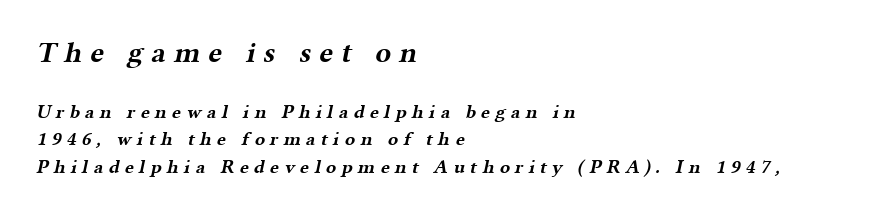
The image shows 29 px bold, wide serif type; set left-aligned, normal line spacing (1.44x), unusually wide letter spacing (+0.28 em), not underlined; the first (top) block is 1.53x larger; medium stroke contrast and a medium x-height.
